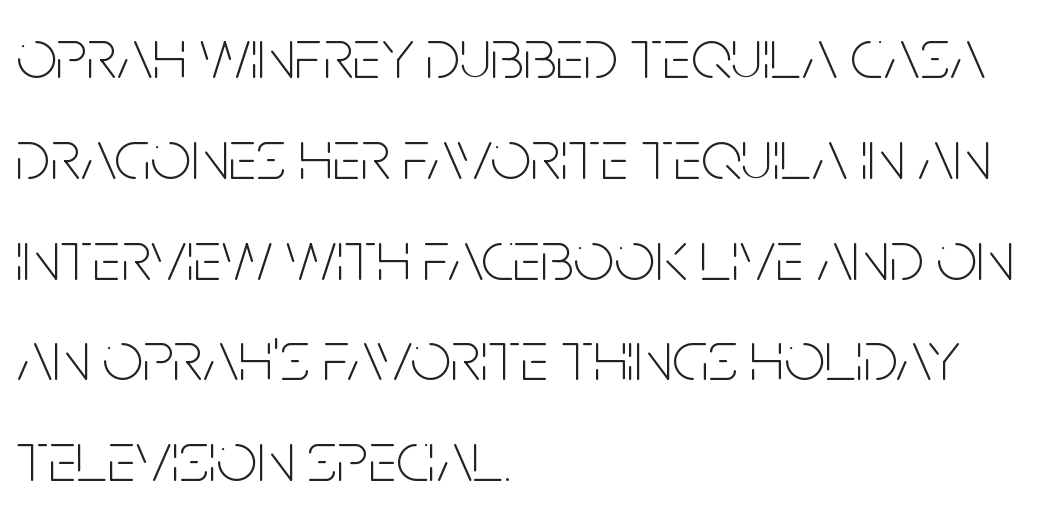
Weight: not bold — regular or lighter. Style check: upright. The space beneath each line is pristine and unruled. Are there feet on the stems? There aren't — it's a sans. This sample uses plain, unmodified letter spacing. Looks like regular typesetting: each glyph gets only the width it needs.
